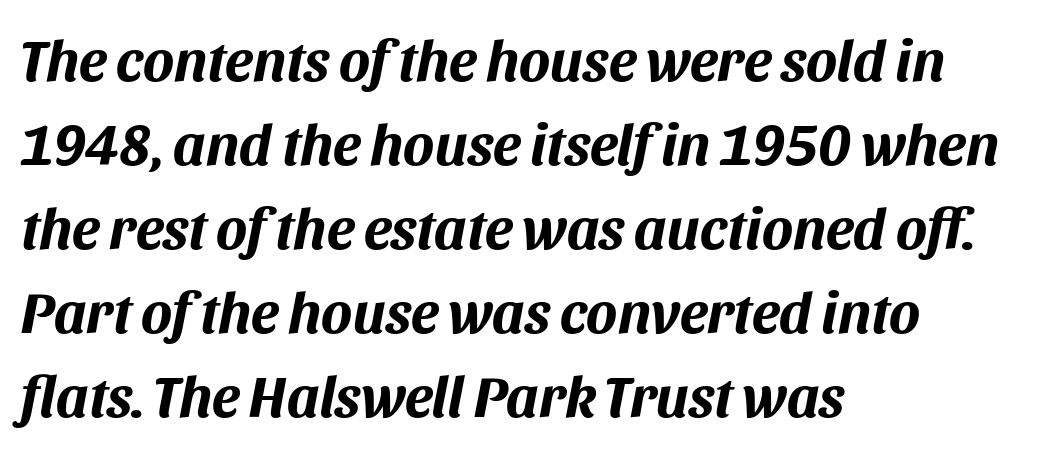
{"italic": "yes", "lean": "right", "slant_degrees": 11, "bold": "yes", "weight": "bold", "width": "normal", "stroke_contrast": "medium", "x_height": "large", "monospaced": "no", "underline": "no", "align": "left", "line_spacing": "normal", "line_spacing_ratio": 1.45, "letter_spacing": "normal", "letter_spacing_em": 0.0, "glyph_px": 58}
